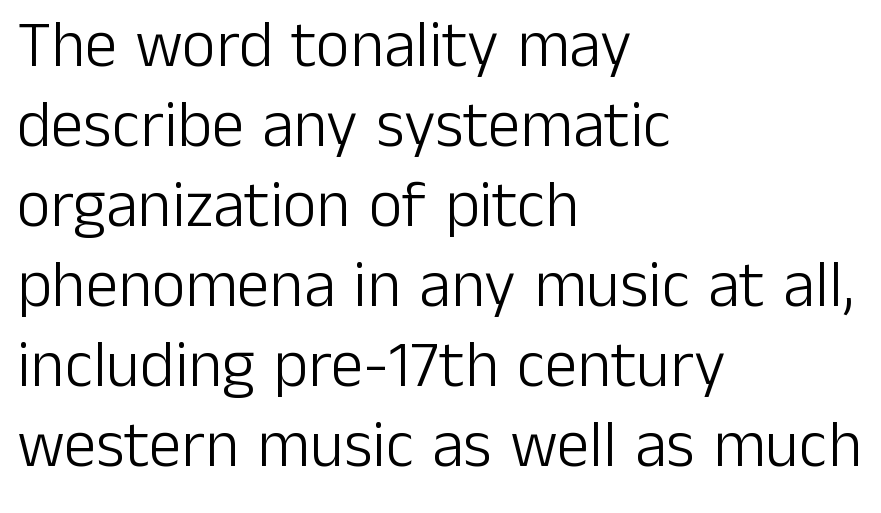
Q: Is the text bold? A: No.
Q: Is the text italic (slanted)? A: No, it is upright.
Q: Is the typeface a serif or a sans-serif typeface? A: Sans-serif.
Q: Is the text underlined? A: No.
Q: How is the paragraph aligned? A: Left-aligned.
Q: Is the spacing between letters normal or unusually wide? A: Normal.
Q: Width (condensed, normal, or wide)? A: Normal.
Q: Stroke contrast? A: Low.
Q: x-height? A: Medium.
Q: Monospaced? A: No.
